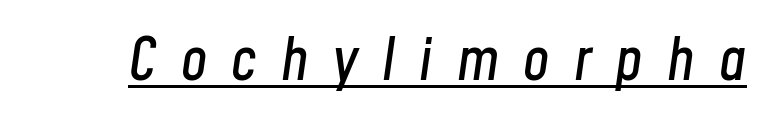
Emphasis is given by a line drawn under the lettering. You could not count columns in this text — the font is proportionally spaced. These lines have a slow, spaced-out rhythm from letter to letter. Notice how the stems are inclined rather than vertical — that's the hallmark of italics.
